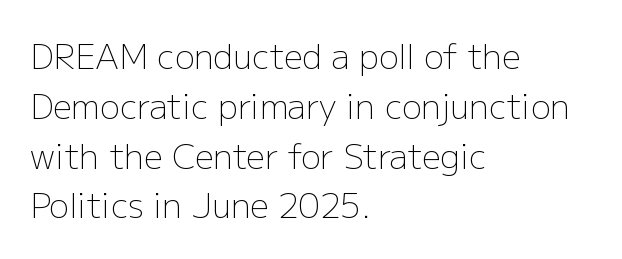
Just letters on the line, the space beneath them empty. Left-aligned paragraph, ragged on the right. No italicization has been applied; the sample stays upright. This sample uses a sans-serif face. Heaviness? Minimal to ordinary, like unemphasized prose.
